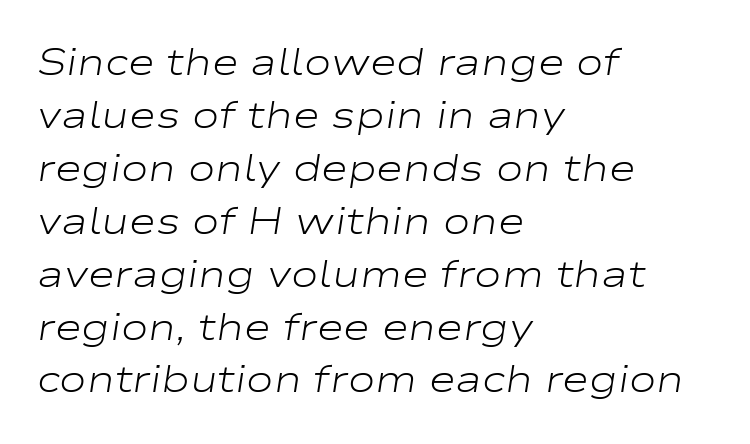
The image shows 37 px light, wide type, italic (leaning right); set left-aligned, normal line spacing (1.43x), normal letter spacing, not underlined; low stroke contrast and a medium x-height.
